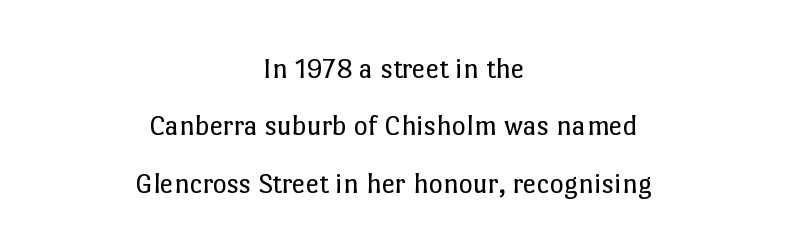
The image shows 30 px regular-weight type, upright; set centered, loose line spacing (1.91x), normal letter spacing, not underlined; low stroke contrast and a medium x-height.
